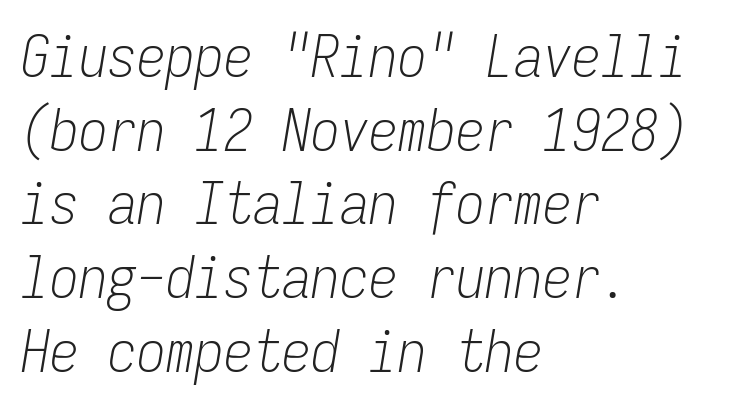
{"italic": "yes", "lean": "right", "slant_degrees": 9, "bold": "no", "weight": "light", "width": "condensed", "stroke_contrast": "low", "x_height": "medium", "monospaced": "yes", "underline": "no", "align": "left", "line_spacing": "normal", "line_spacing_ratio": 1.27, "letter_spacing": "normal", "letter_spacing_em": 0.0, "glyph_px": 58}
